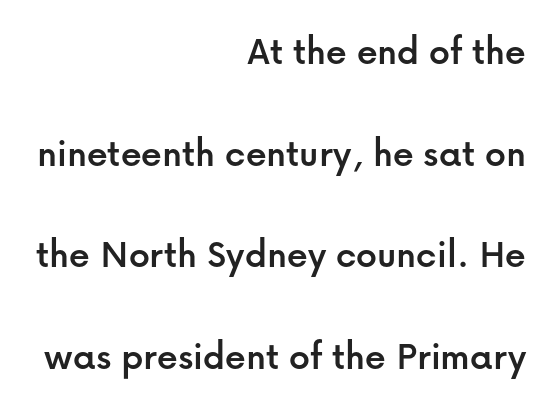
The image shows 41 px sans-serif type, upright; set right-aligned, loose line spacing (2.48x), normal letter spacing, not underlined; low stroke contrast and a medium x-height.
